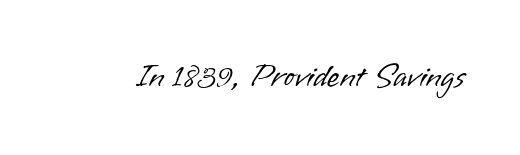
The image shows 32 px light sans-serif type; set normal letter spacing, not underlined; low stroke contrast and a small x-height.
